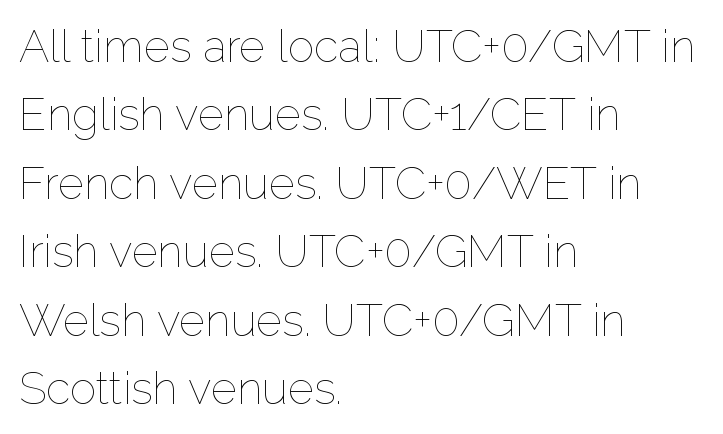
Q: Is the text bold? A: No.
Q: Is the text italic (slanted)? A: No, it is upright.
Q: Is the text underlined? A: No.
Q: How is the paragraph aligned? A: Left-aligned.
Q: Is the spacing between letters normal or unusually wide? A: Normal.
Q: Is the spacing between lines tight, normal or loose? A: Normal.
Q: Width (condensed, normal, or wide)? A: Normal.
Q: Stroke contrast? A: Low.
Q: x-height? A: Medium.
Q: Monospaced? A: No.
